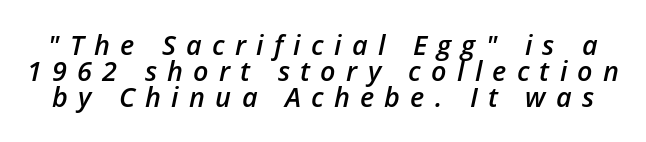
The image shows 27 px text type, italic (leaning right); set tight line spacing (0.97x), unusually wide letter spacing (+0.38 em), not underlined.
